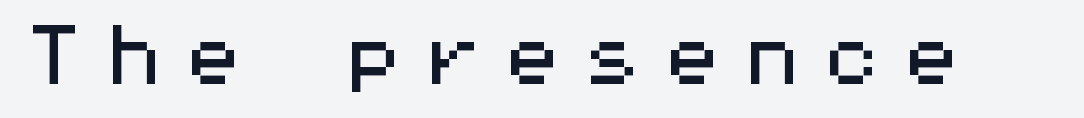
Q: Is the text italic (slanted)? A: No, it is upright.
Q: Is the typeface a serif or a sans-serif typeface? A: Sans-serif.
Q: Is the text underlined? A: No.
Q: Width (condensed, normal, or wide)? A: Wide.
Q: Stroke contrast? A: Medium.
Q: x-height? A: Medium.
Q: Monospaced? A: Yes.
